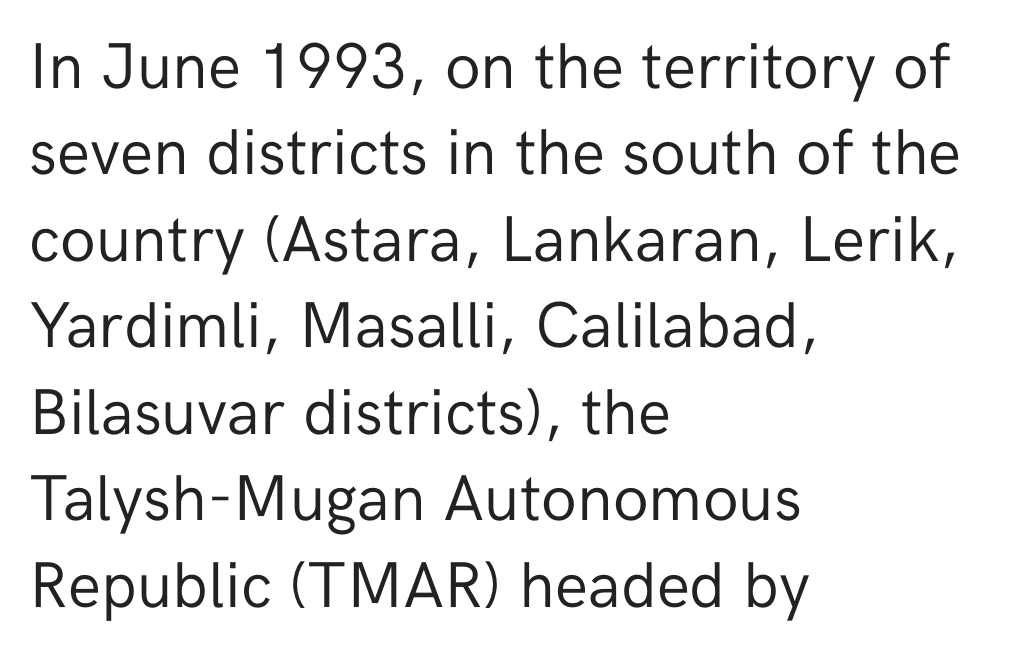
The image shows 65 px regular-weight sans-serif type, upright; set left-aligned, normal line spacing (1.33x), normal letter spacing, not underlined; low stroke contrast and a medium x-height.
